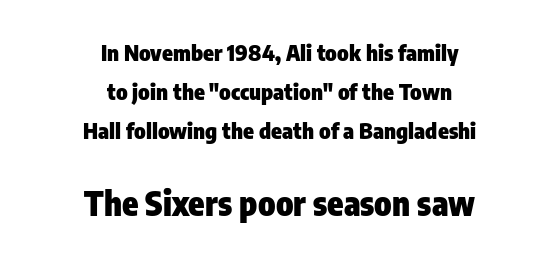
{"serif": "no", "italic": "no", "bold": "yes", "weight": "heavy", "width": "condensed", "stroke_contrast": "low", "x_height": "medium", "monospaced": "no", "underline": "no", "align": "center", "line_spacing_ratio": 1.78, "letter_spacing": "normal", "letter_spacing_em": 0.0, "larger_block": "second", "size_ratio": 1.5, "glyph_px": 33}
